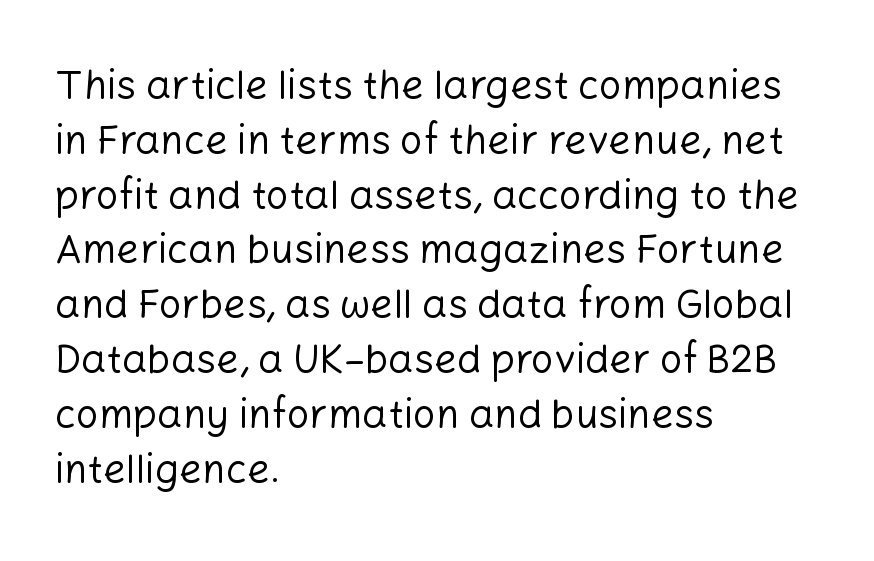
The rag falls on the right side of this text block. The font is comparable to plain body text, perhaps lighter. The zone under the glyphs is completely vacant. The letters advance in unequal steps, a hallmark of proportional type.
